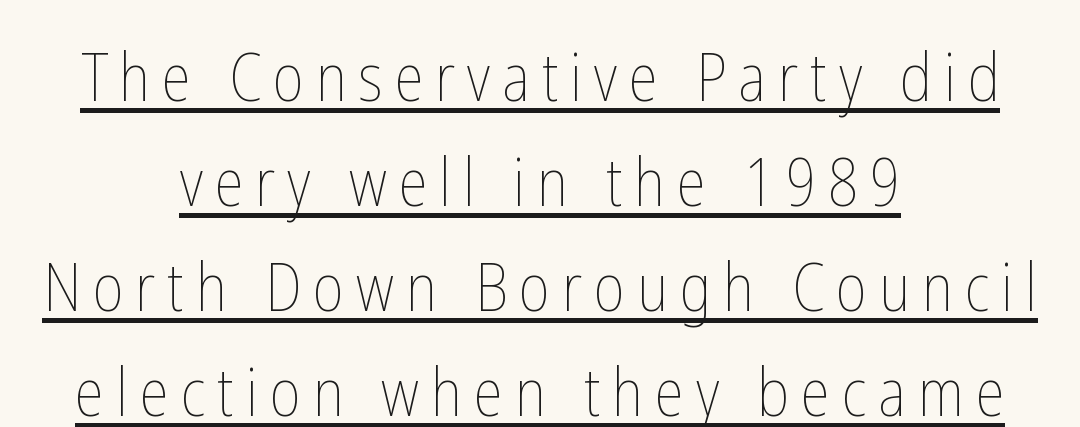
{"italic": "no", "bold": "no", "weight": "thin", "width": "condensed", "stroke_contrast": "low", "x_height": "medium", "monospaced": "no", "underline": "yes", "align": "center", "line_spacing": "normal", "line_spacing_ratio": 1.59, "glyph_px": 66}
